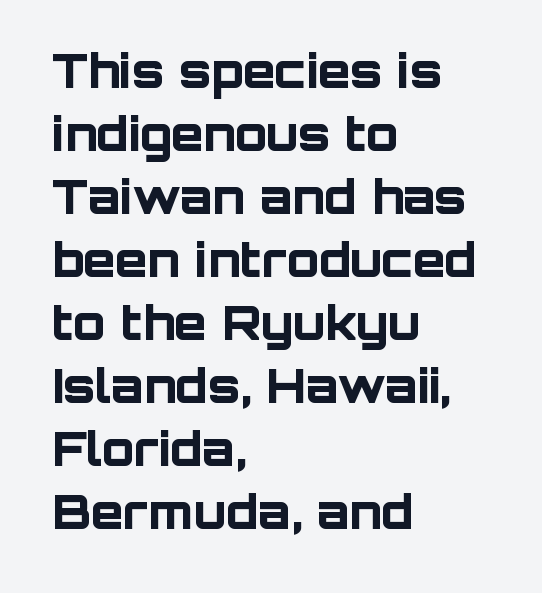
The image shows 47 px bold sans-serif type, upright; set left-aligned, normal line spacing (1.34x), normal letter spacing, not underlined; low stroke contrast and a large x-height.
